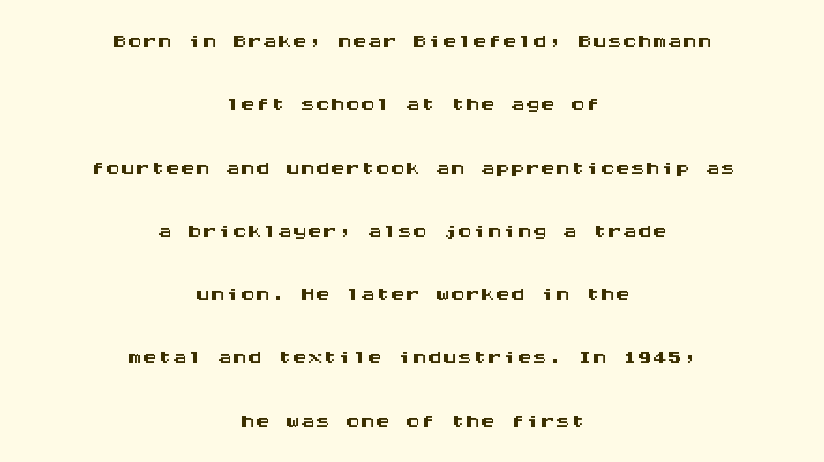
Q: Is the text italic (slanted)? A: No, it is upright.
Q: Is the typeface a serif or a sans-serif typeface? A: Sans-serif.
Q: Is the text underlined? A: No.
Q: How is the paragraph aligned? A: Centered.
Q: Is the spacing between letters normal or unusually wide? A: Normal.
Q: Is the spacing between lines tight, normal or loose? A: Loose.
Q: Width (condensed, normal, or wide)? A: Wide.
Q: Stroke contrast? A: Medium.
Q: x-height? A: Large.
Q: Monospaced? A: Yes.
